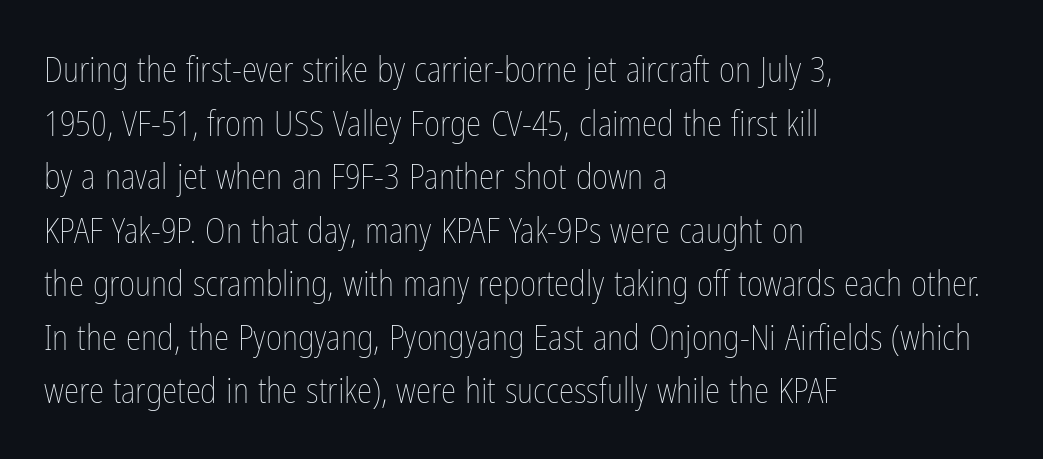
The image shows 35 px thin, condensed type, upright; set left-aligned, normal line spacing (1.53x), normal letter spacing, not underlined; low stroke contrast and a medium x-height.
